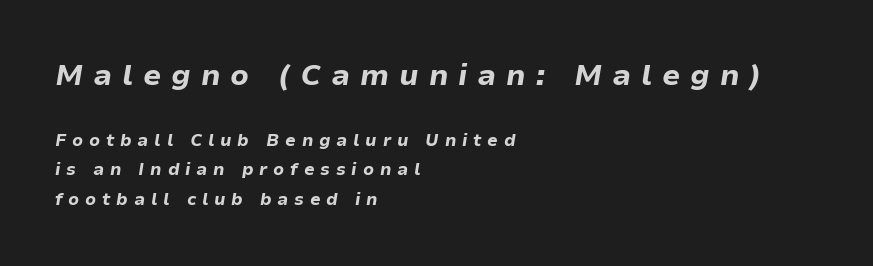
The image shows 29 px bold type, italic (leaning right); set left-aligned, line spacing 1.72x, unusually wide letter spacing (+0.34 em), not underlined; the first (top) block is 1.71x larger; low stroke contrast and a medium x-height.
